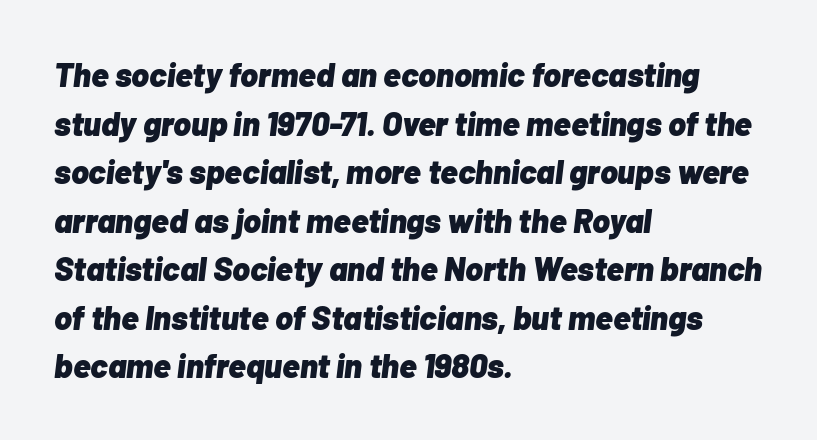
The image shows 33 px heavy type, italic (leaning right); set left-aligned, normal line spacing (1.47x), normal letter spacing, not underlined; low stroke contrast and a medium x-height.
